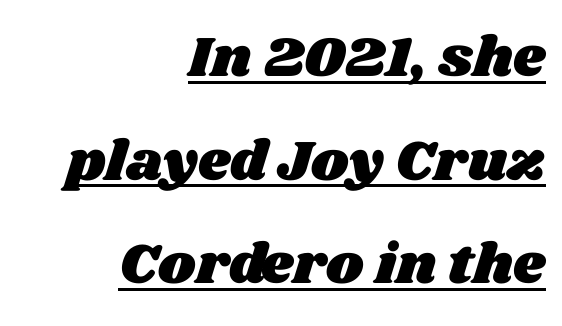
Q: Is the text underlined? A: Yes.
Q: How is the paragraph aligned? A: Right-aligned.
Q: Is the spacing between letters normal or unusually wide? A: Normal.
Q: Width (condensed, normal, or wide)? A: Wide.
Q: Stroke contrast? A: Medium.
Q: x-height? A: Large.
Q: Monospaced? A: No.
